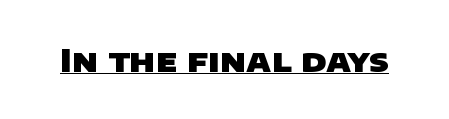
Quick note: underline on. Compared with typical body copy, the letter spacing here is the same. Serifs: no, the terminals of the letterforms are clean. Emphasis by weight is at full strength: bold. Looks like regular typesetting: each glyph gets only the width it needs.
